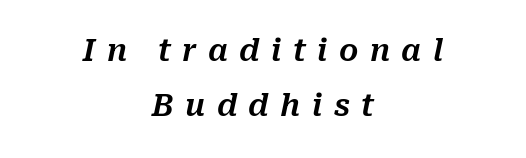
Q: Is the text italic (slanted)? A: Yes, it leans right by about 10 degrees.
Q: Is the text underlined? A: No.
Q: How is the paragraph aligned? A: Centered.
Q: Is the spacing between letters normal or unusually wide? A: Unusually wide.
Q: Width (condensed, normal, or wide)? A: Normal.
Q: Stroke contrast? A: Medium.
Q: x-height? A: Medium.
Q: Monospaced? A: No.
